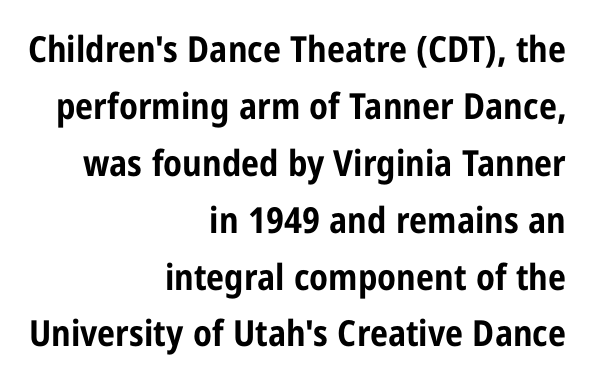
Q: Is the text bold? A: Yes.
Q: Is the text italic (slanted)? A: No, it is upright.
Q: Is the typeface a serif or a sans-serif typeface? A: Sans-serif.
Q: Is the text underlined? A: No.
Q: How is the paragraph aligned? A: Right-aligned.
Q: Is the spacing between letters normal or unusually wide? A: Normal.
Q: Is the spacing between lines tight, normal or loose? A: Normal.
Q: Width (condensed, normal, or wide)? A: Condensed.
Q: Stroke contrast? A: Low.
Q: x-height? A: Medium.
Q: Monospaced? A: No.
